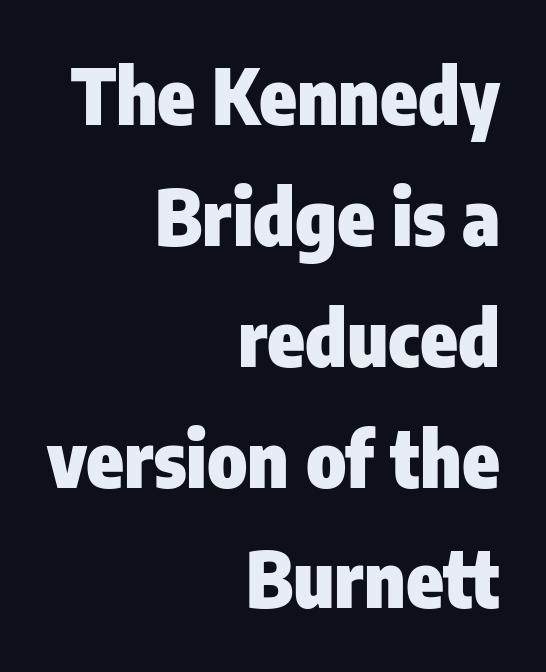
Q: Is the text bold? A: Yes.
Q: Is the text italic (slanted)? A: No, it is upright.
Q: Is the typeface a serif or a sans-serif typeface? A: Sans-serif.
Q: Is the text underlined? A: No.
Q: How is the paragraph aligned? A: Right-aligned.
Q: Is the spacing between letters normal or unusually wide? A: Normal.
Q: Is the spacing between lines tight, normal or loose? A: Normal.
Q: Width (condensed, normal, or wide)? A: Condensed.
Q: Stroke contrast? A: Low.
Q: x-height? A: Medium.
Q: Monospaced? A: No.
